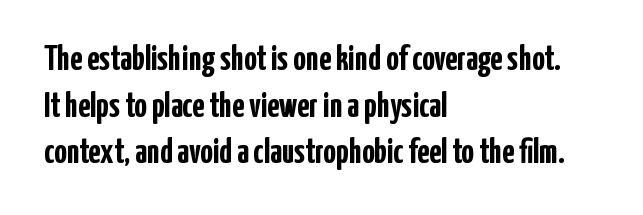
The paragraph has a hard left edge and a soft right edge. Does the weight exceed regular? Yes, all the way to bold. Unlike a traditional serif, this face leaves its strokes unadorned. Any mark beneath the type? The region is blank.
